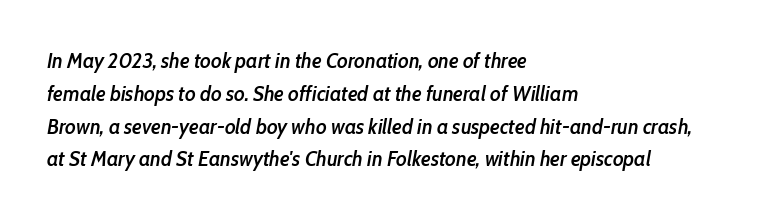
Decoration check: the copy has no underline. Strokes here are thickened, but only to semibold level. If you drew a line through each stem, it would be angled. The tracking reads as untouched default to a designer's eye. Notice how the passage keeps a crisp vertical edge on the left only.
